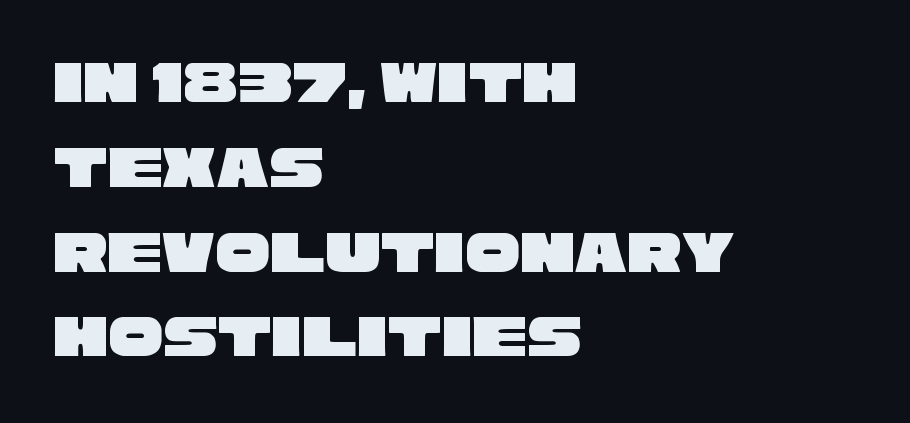
{"serif": "no", "width": "wide", "stroke_contrast": "low", "x_height": "large", "monospaced": "no", "underline": "no", "align": "left", "line_spacing": "normal", "line_spacing_ratio": 1.39, "letter_spacing": "normal", "letter_spacing_em": 0.0, "glyph_px": 61}
